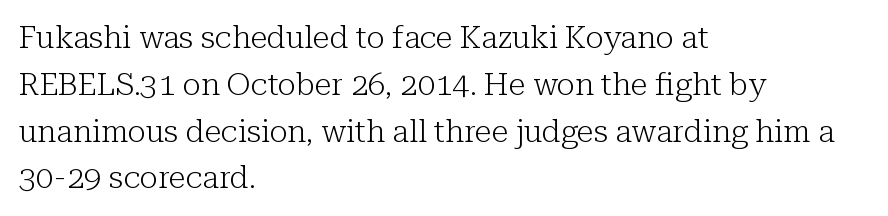
{"serif": "yes", "italic": "no", "bold": "no", "weight": "light", "width": "normal", "stroke_contrast": "low", "x_height": "medium", "monospaced": "no", "underline": "no", "align": "left", "line_spacing": "normal", "line_spacing_ratio": 1.51, "letter_spacing": "normal", "letter_spacing_em": 0.0, "glyph_px": 31}
